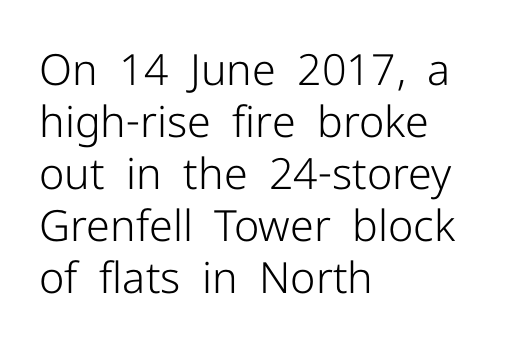
A typesetter would label this face a sans. Does extra space separate the letters? No, they use regular spacing. Casual observation: everything's shoved over to the left. Honestly, there is no underline to notice here at all.
